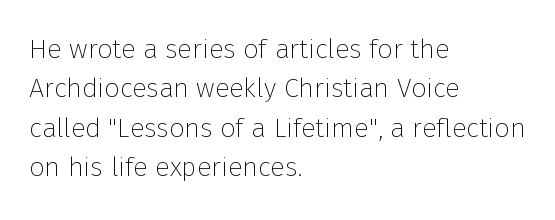
Quick note: not italic, upright. Is the stroke heavy? The answer is a plain regular-or-lighter. The setting favours the left margin, as ordinary paragraphs usually do. Has an underline been added? It has not. Tracking here is standard; glyphs follow each other at the usual distance. Line spacing here is normal.
